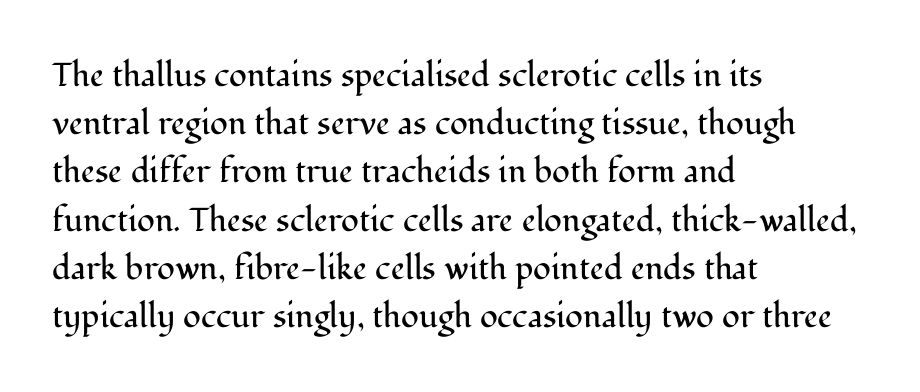
The image shows 33 px regular-weight serif type, upright; set left-aligned, normal line spacing (1.46x), normal letter spacing, not underlined; medium stroke contrast and a medium x-height.
